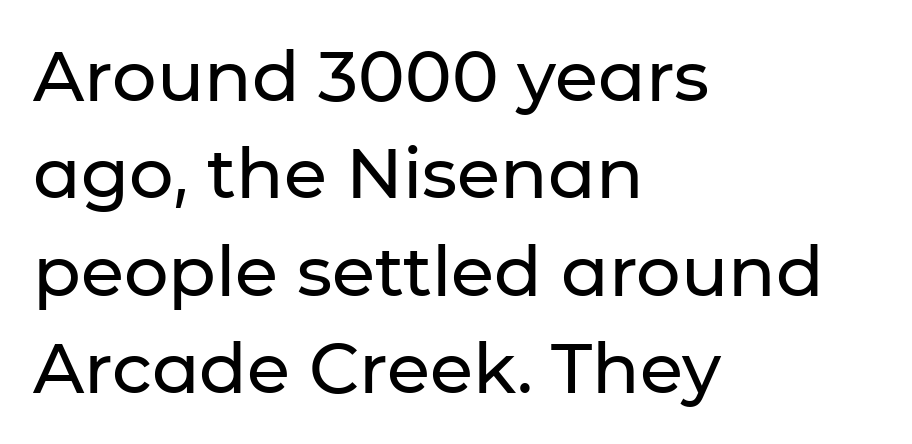
Beneath every word, the page is bare. Each letter keeps its own natural width here, so spacing adapts to shape. This is sans-serif lettering, the kind often seen on screens and signage. Quick note: interline space is typical.
